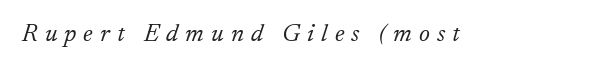
{"italic": "yes", "lean": "right", "slant_degrees": 17, "bold": "no", "underline": "no", "letter_spacing": "wide", "letter_spacing_em": 0.28, "glyph_px": 25}
